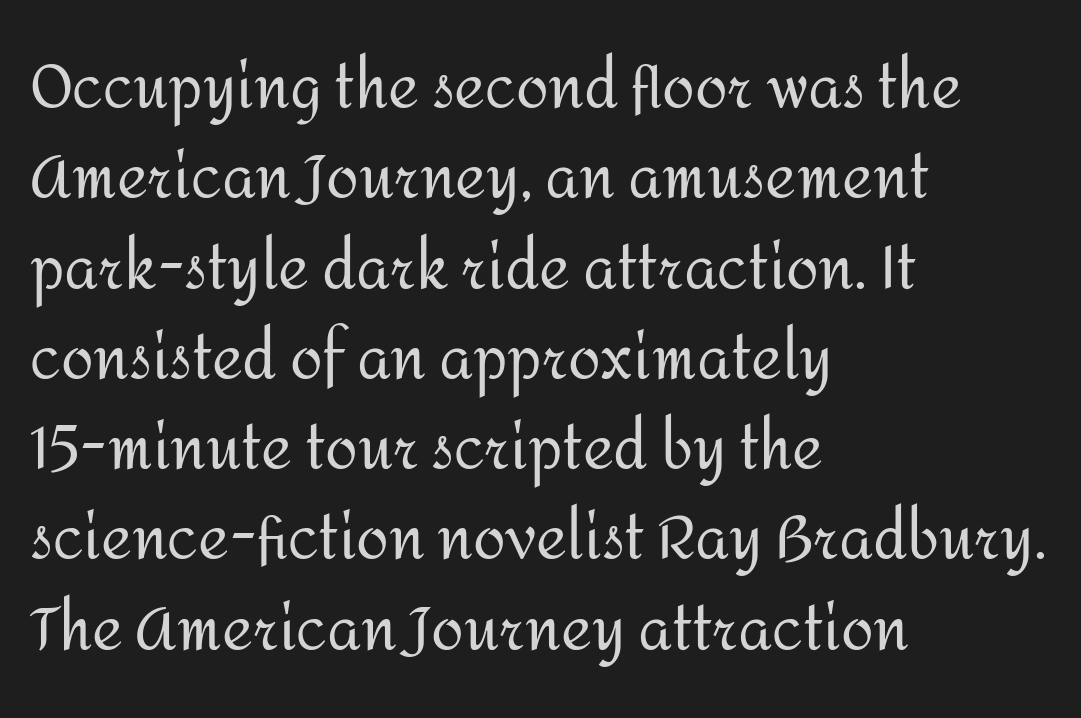
Q: Is the text bold? A: No.
Q: Is the text italic (slanted)? A: No, it is upright.
Q: Is the typeface a serif or a sans-serif typeface? A: Sans-serif.
Q: Is the text underlined? A: No.
Q: How is the paragraph aligned? A: Left-aligned.
Q: Is the spacing between letters normal or unusually wide? A: Normal.
Q: Is the spacing between lines tight, normal or loose? A: Normal.
Q: Width (condensed, normal, or wide)? A: Normal.
Q: Stroke contrast? A: Medium.
Q: x-height? A: Medium.
Q: Monospaced? A: No.
